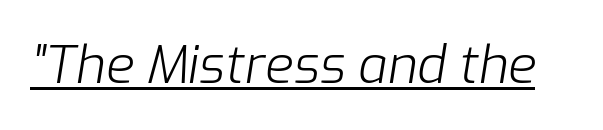
Q: Is the text bold? A: No.
Q: Is the text italic (slanted)? A: Yes, it leans right by about 9 degrees.
Q: Is the text underlined? A: Yes.
Q: Is the spacing between letters normal or unusually wide? A: Normal.
Q: Width (condensed, normal, or wide)? A: Normal.
Q: Stroke contrast? A: Low.
Q: x-height? A: Medium.
Q: Monospaced? A: No.
